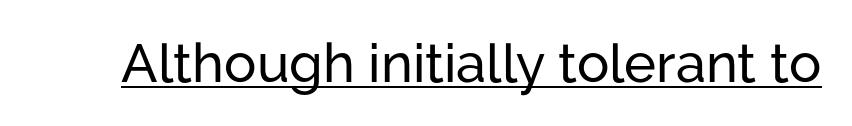
Q: Is the text italic (slanted)? A: No, it is upright.
Q: Is the typeface a serif or a sans-serif typeface? A: Sans-serif.
Q: Is the text underlined? A: Yes.
Q: Is the spacing between letters normal or unusually wide? A: Normal.
Q: Width (condensed, normal, or wide)? A: Normal.
Q: Stroke contrast? A: Low.
Q: x-height? A: Medium.
Q: Monospaced? A: No.
